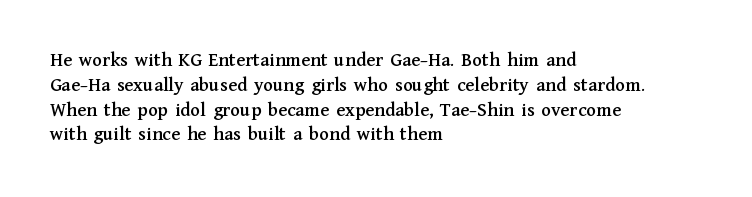
The image shows 20 px text type, upright; set left-aligned, line spacing 1.24x, normal letter spacing, not underlined.
